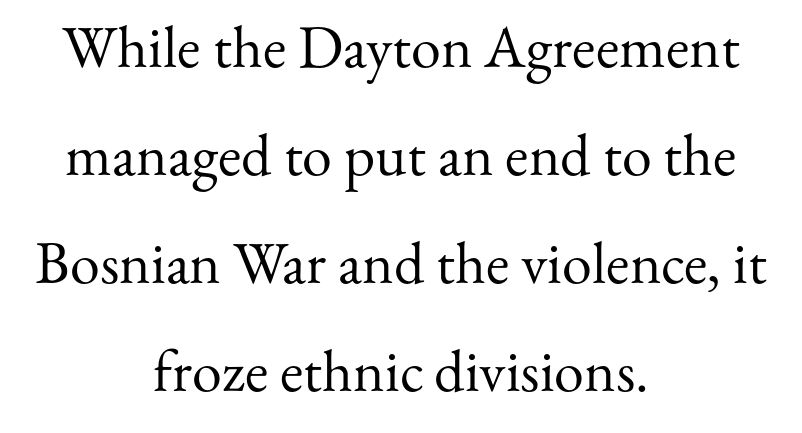
{"serif": "yes", "italic": "no", "bold": "no", "weight": "regular", "width": "normal", "stroke_contrast": "medium", "x_height": "small", "monospaced": "no", "underline": "no", "align": "center", "line_spacing_ratio": 1.8, "letter_spacing": "normal", "letter_spacing_em": 0.0, "glyph_px": 60}
